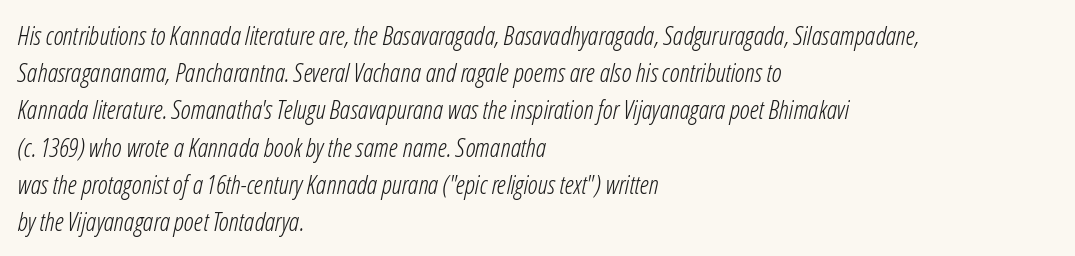
{"italic": "yes", "lean": "right", "slant_degrees": 12, "bold": "no", "underline": "no", "align": "left", "line_spacing": "normal", "line_spacing_ratio": 1.43, "letter_spacing": "normal", "letter_spacing_em": 0.0, "glyph_px": 26}
